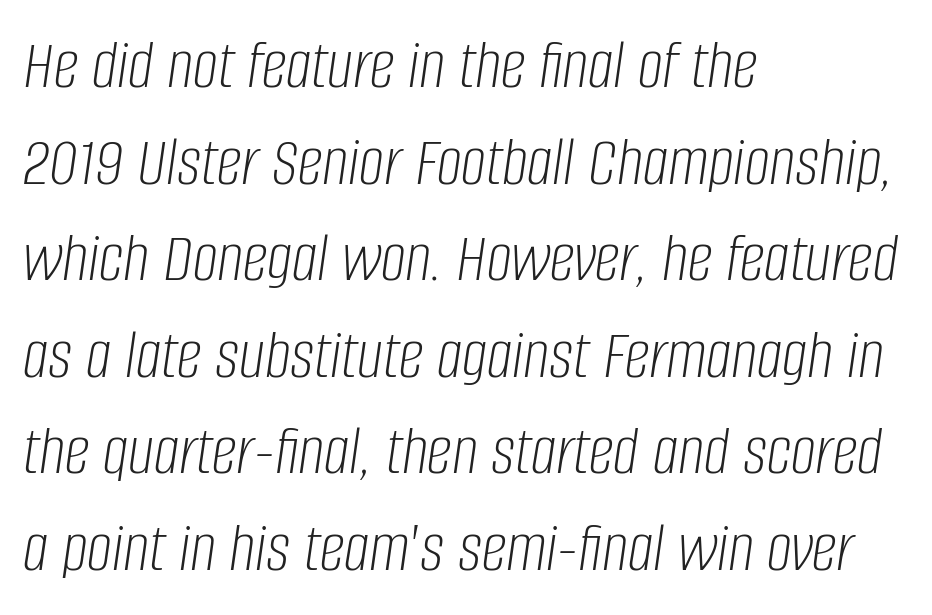
Q: Is the text bold? A: No.
Q: Is the text italic (slanted)? A: Yes, it leans right by about 8 degrees.
Q: Is the text underlined? A: No.
Q: How is the paragraph aligned? A: Left-aligned.
Q: Is the spacing between letters normal or unusually wide? A: Normal.
Q: Is the spacing between lines tight, normal or loose? A: Normal.
Q: Width (condensed, normal, or wide)? A: Condensed.
Q: Stroke contrast? A: Low.
Q: x-height? A: Large.
Q: Monospaced? A: No.
